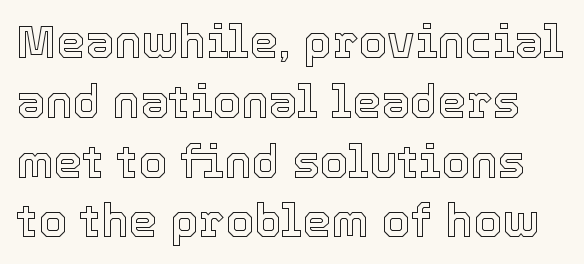
{"italic": "no", "width": "normal", "x_height": "medium", "monospaced": "no", "underline": "no", "line_spacing": "normal", "line_spacing_ratio": 1.3, "letter_spacing": "normal", "letter_spacing_em": 0.0, "glyph_px": 46}
